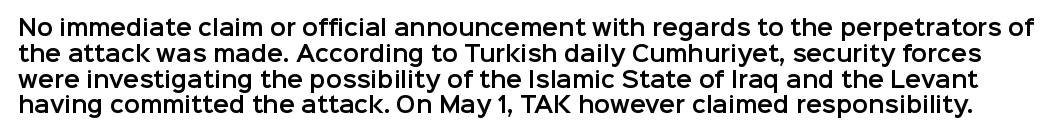
Q: Is the text italic (slanted)? A: No, it is upright.
Q: Is the text underlined? A: No.
Q: Is the spacing between letters normal or unusually wide? A: Normal.
